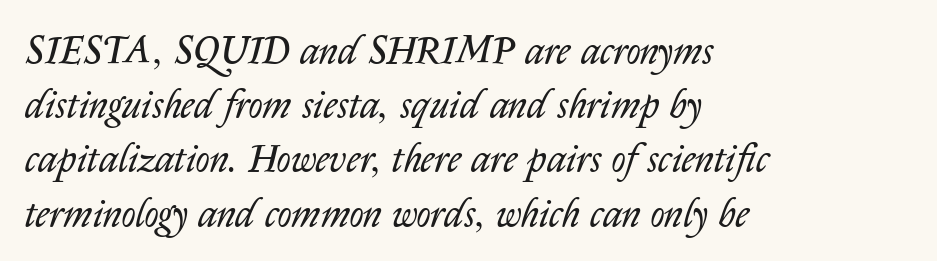
The image shows 39 px regular-weight type, italic (leaning right); set left-aligned, normal line spacing (1.39x), normal letter spacing, not underlined; low stroke contrast and a medium x-height.
